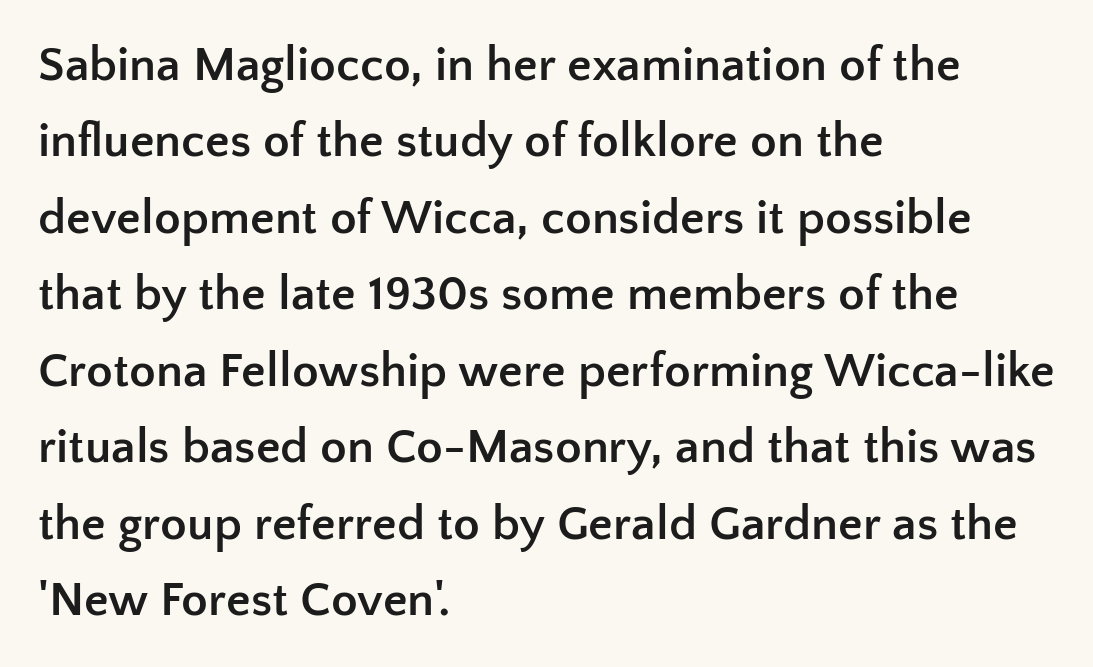
Summary of weight: heavy, a full bold. Does extra space separate the letters? No, they use regular spacing. Only glyphs here, with clear space below each row. The compositor pushed each line to the left boundary. Interline gaps are of average width in this sample.
